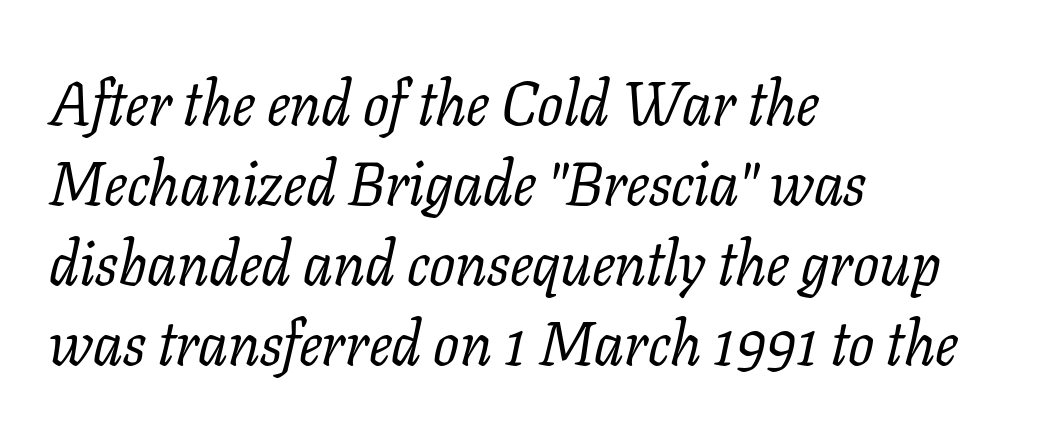
The rendering uses natural spacing where letterforms have individual widths. Compared with a typical body face, this is equally light or lighter still. The passage shown is typeset with a serif family. Every character sits at an angle, as italics do.
